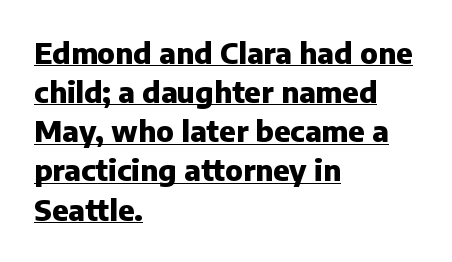
Notice how the passage keeps a crisp vertical edge on the left only. To sum up the face: it is a sans, with no serifs. The letterforms sit shoulder to shoulder at normal distance. The face used here is proportionally spaced, like ordinary book or web type.
